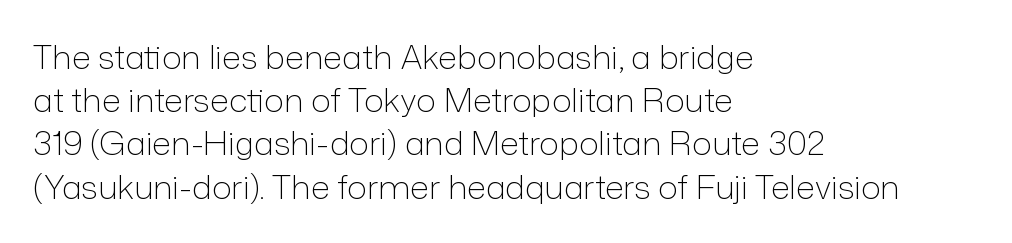
{"serif": "no", "italic": "no", "bold": "no", "weight": "light", "width": "normal", "stroke_contrast": "low", "x_height": "medium", "monospaced": "no", "underline": "no", "align": "left", "line_spacing": "normal", "line_spacing_ratio": 1.31, "letter_spacing": "normal", "letter_spacing_em": 0.0, "glyph_px": 33}
